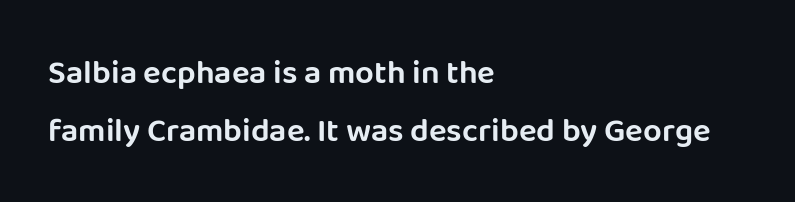
{"serif": "no", "italic": "no", "width": "normal", "stroke_contrast": "low", "x_height": "large", "monospaced": "no", "underline": "no", "align": "left", "line_spacing_ratio": 1.75, "letter_spacing": "normal", "letter_spacing_em": 0.0, "glyph_px": 33}
